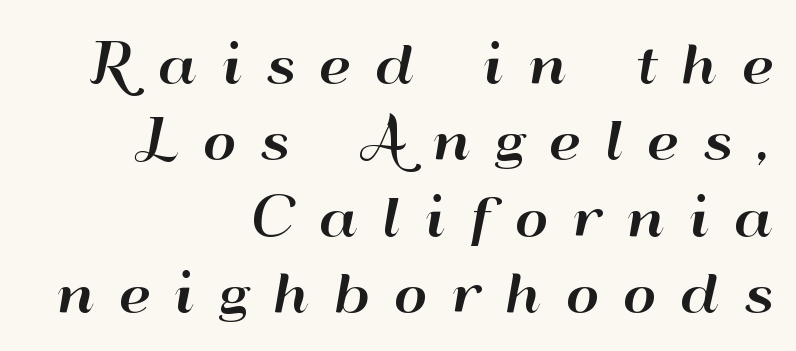
{"serif": "no", "width": "wide", "stroke_contrast": "high", "x_height": "small", "monospaced": "no", "underline": "no", "align": "right", "line_spacing": "normal", "line_spacing_ratio": 1.5, "letter_spacing": "wide", "letter_spacing_em": 0.48, "glyph_px": 51}
